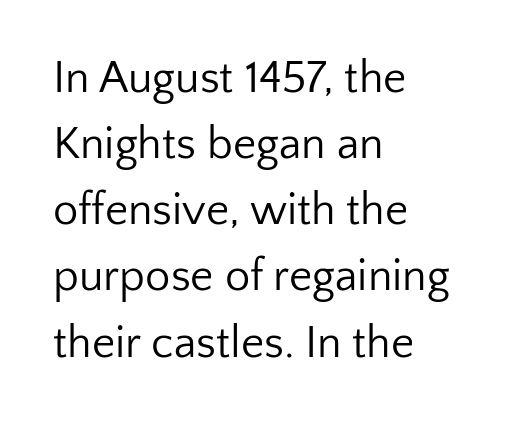
Q: Is the text bold? A: No.
Q: Is the text italic (slanted)? A: No, it is upright.
Q: Is the typeface a serif or a sans-serif typeface? A: Sans-serif.
Q: Is the text underlined? A: No.
Q: How is the paragraph aligned? A: Left-aligned.
Q: Is the spacing between letters normal or unusually wide? A: Normal.
Q: Is the spacing between lines tight, normal or loose? A: Normal.
Q: Width (condensed, normal, or wide)? A: Normal.
Q: Stroke contrast? A: Low.
Q: x-height? A: Medium.
Q: Monospaced? A: No.
